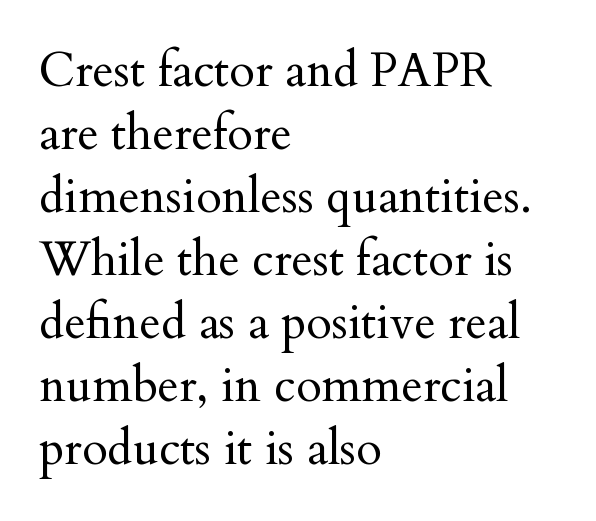
Q: Is the text bold? A: No.
Q: Is the text italic (slanted)? A: No, it is upright.
Q: Is the typeface a serif or a sans-serif typeface? A: Serif.
Q: Is the text underlined? A: No.
Q: How is the paragraph aligned? A: Left-aligned.
Q: Is the spacing between letters normal or unusually wide? A: Normal.
Q: Is the spacing between lines tight, normal or loose? A: Normal.
Q: Width (condensed, normal, or wide)? A: Normal.
Q: Stroke contrast? A: Medium.
Q: x-height? A: Small.
Q: Monospaced? A: No.
